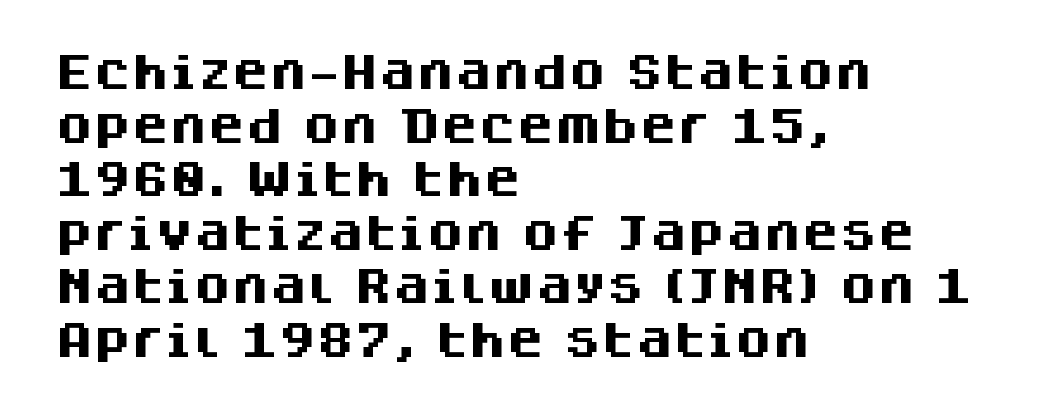
Q: Is the text bold? A: Yes.
Q: Is the text italic (slanted)? A: No, it is upright.
Q: Is the typeface a serif or a sans-serif typeface? A: Sans-serif.
Q: Is the text underlined? A: No.
Q: How is the paragraph aligned? A: Left-aligned.
Q: Is the spacing between letters normal or unusually wide? A: Normal.
Q: Is the spacing between lines tight, normal or loose? A: Normal.
Q: Width (condensed, normal, or wide)? A: Normal.
Q: Stroke contrast? A: Medium.
Q: x-height? A: Large.
Q: Monospaced? A: No.
